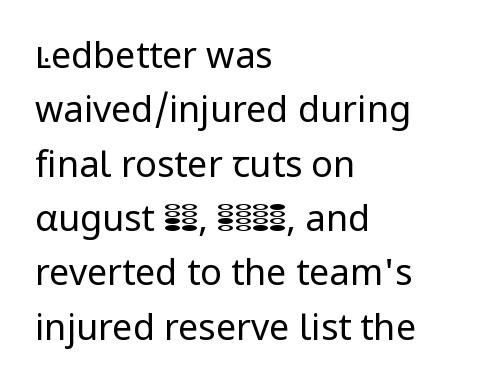
{"serif": "no", "italic": "no", "bold": "no", "weight": "regular", "width": "normal", "stroke_contrast": "low", "x_height": "medium", "monospaced": "no", "underline": "no", "align": "left", "line_spacing": "normal", "line_spacing_ratio": 1.51, "letter_spacing": "normal", "letter_spacing_em": 0.0, "glyph_px": 36}
